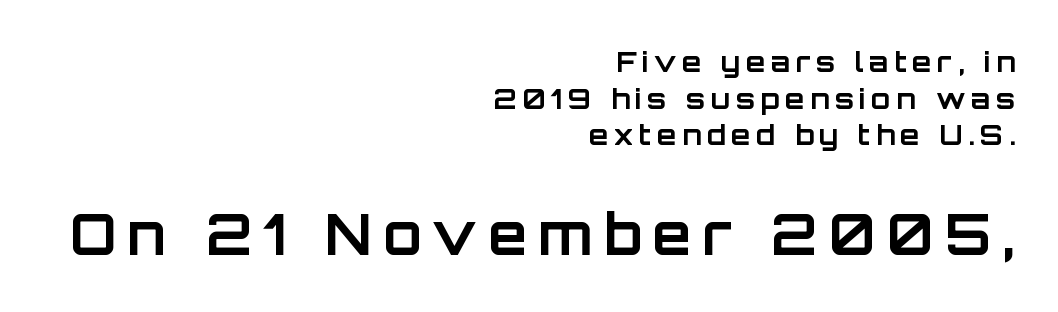
Q: Is the text bold? A: Yes.
Q: Is the text italic (slanted)? A: No, it is upright.
Q: Is the typeface a serif or a sans-serif typeface? A: Sans-serif.
Q: Is the text underlined? A: No.
Q: How is the paragraph aligned? A: Right-aligned.
Q: Is the spacing between letters normal or unusually wide? A: Unusually wide.
Q: Is the spacing between lines tight, normal or loose? A: Normal.
Q: Which block of text is set in a larger size, the first (top) or the second (bottom)? A: The second (bottom) one.
Q: Width (condensed, normal, or wide)? A: Normal.
Q: Stroke contrast? A: Low.
Q: x-height? A: Large.
Q: Monospaced? A: No.
